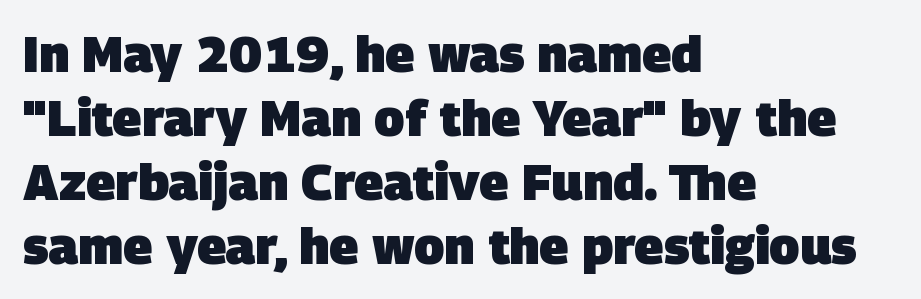
{"serif": "no", "bold": "yes", "weight": "heavy", "width": "normal", "stroke_contrast": "low", "x_height": "large", "monospaced": "no", "underline": "no", "align": "left", "line_spacing": "normal", "line_spacing_ratio": 1.28, "letter_spacing": "normal", "letter_spacing_em": 0.0, "glyph_px": 50}
